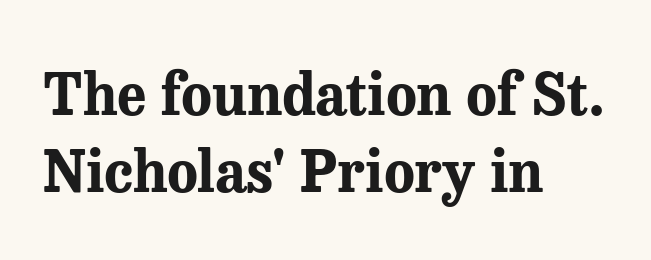
Compared with a centered layout, this one pins lines to the left instead. Vertical strokes here are truly vertical. Does the weight exceed regular? Yes, all the way to bold. Interline gaps are of average width in this sample. Font category for this specimen: serif. Descenders are the only things crossing below the line.
